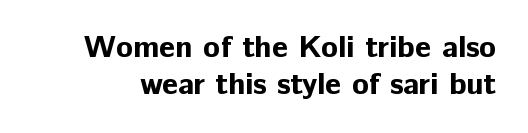
The space beneath each line is pristine and unruled. Is this a fixed-width face? No — the glyphs have proportional, varying widths. The letterforms sit shoulder to shoulder at normal distance. The face used here has the dense, thick strokes of a bold. In terms of posture, this sample is upright.
